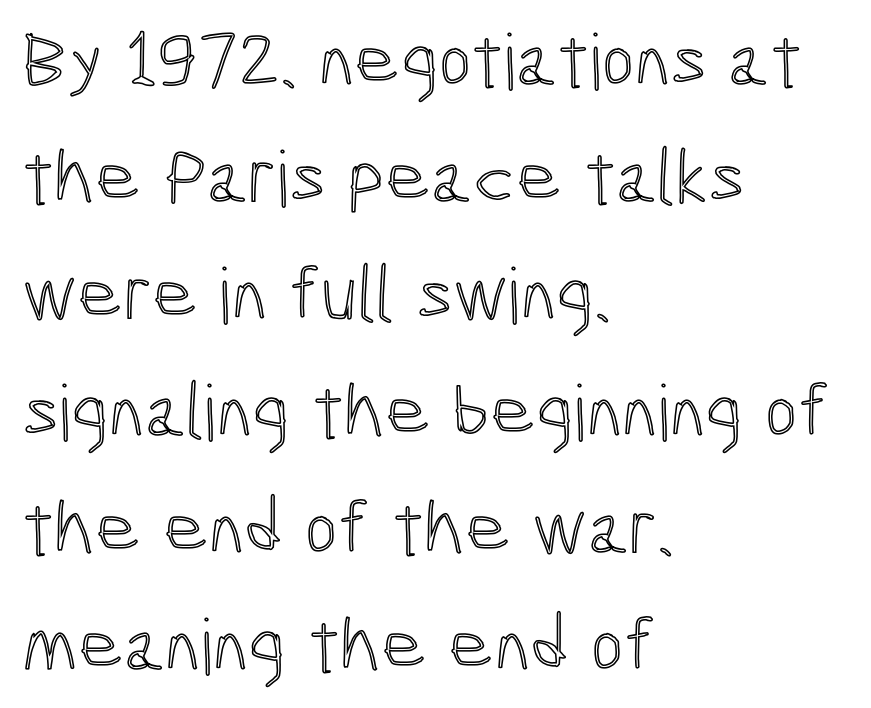
Q: Is the text italic (slanted)? A: No, it is upright.
Q: Is the text underlined? A: No.
Q: How is the paragraph aligned? A: Left-aligned.
Q: Is the spacing between letters normal or unusually wide? A: Normal.
Q: Is the spacing between lines tight, normal or loose? A: Normal.
Q: Width (condensed, normal, or wide)? A: Condensed.
Q: x-height? A: Medium.
Q: Monospaced? A: No.
